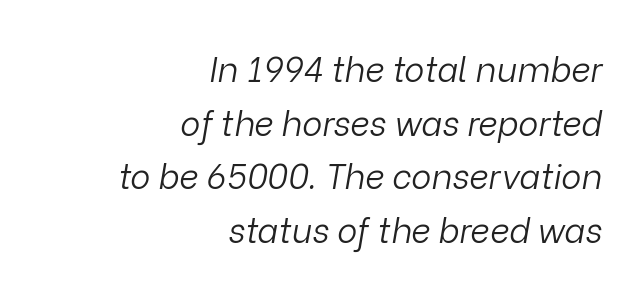
Q: Is the text bold? A: No.
Q: Is the text italic (slanted)? A: Yes, it leans right by about 9 degrees.
Q: Is the text underlined? A: No.
Q: How is the paragraph aligned? A: Right-aligned.
Q: Is the spacing between letters normal or unusually wide? A: Normal.
Q: Is the spacing between lines tight, normal or loose? A: Normal.
Q: Width (condensed, normal, or wide)? A: Normal.
Q: Stroke contrast? A: Low.
Q: x-height? A: Medium.
Q: Monospaced? A: No.
